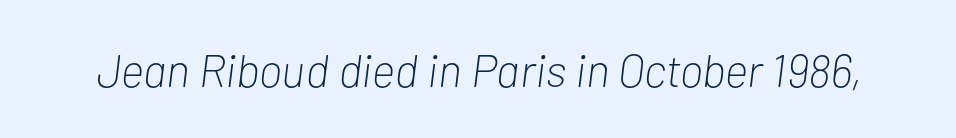
Slanted lettering throughout. Each letter keeps its own natural width here, so spacing adapts to shape. Ink coverage per letter is moderate at most. This rendering leaves character spacing at its baseline value. Only glyphs here, with clear space below each row.
